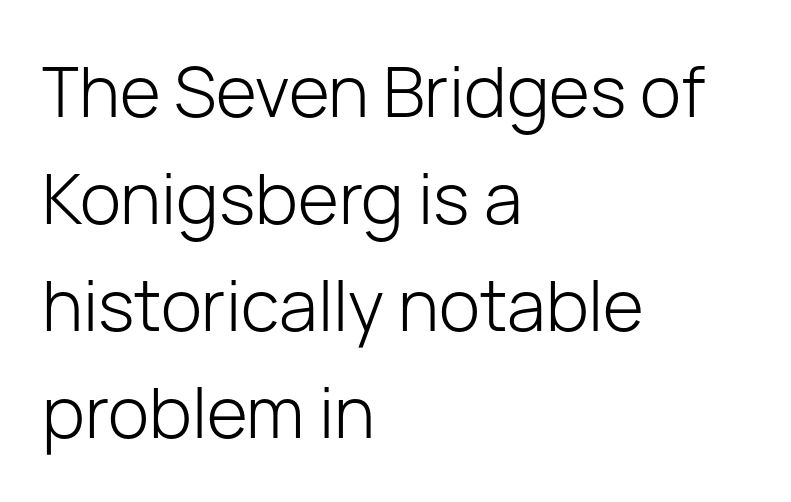
The rag falls on the right side of this text block. Caption: face not bold, strokes unweighted. Descender tails drop into unmarked territory. Notice how descenders clear the ascenders below comfortably — that's standard leading. Each word holds together tightly as a unit, with standard inter-letter gaps. These lines are composed in type without serifs.
